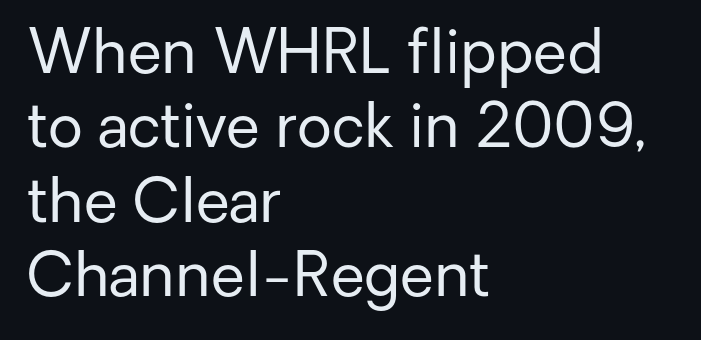
The image shows 61 px regular-weight sans-serif type, upright; set left-aligned, line spacing 1.22x, normal letter spacing, not underlined; low stroke contrast and a medium x-height.
